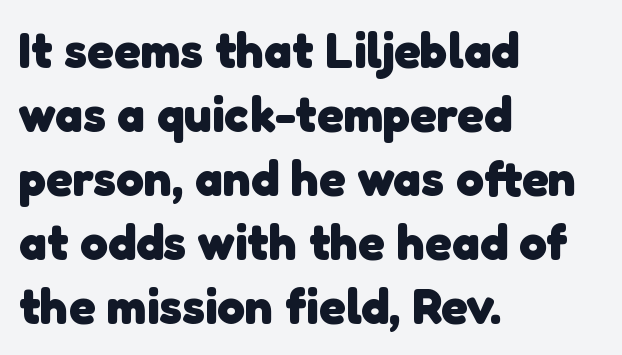
The image shows 50 px heavy sans-serif type; set left-aligned, normal line spacing (1.28x), normal letter spacing, not underlined; low stroke contrast and a medium x-height.
